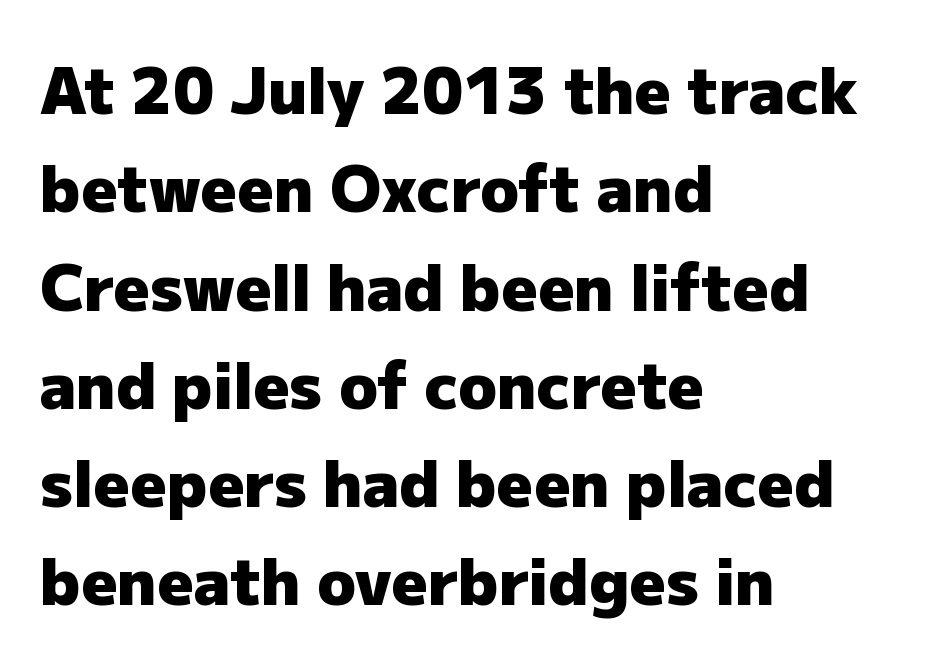
The glyphs are unaccompanied by any horizontal stroke below them. Students, note that the glyphs here touch the page at normal intervals. The typesetting leans heavy: a genuine bold. If you drew a ruler down the left edge, every line would touch it. Reading down the column, the eye jumps a familiar distance to each next line.
